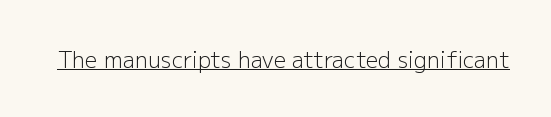
Q: Is the text bold? A: No.
Q: Is the text italic (slanted)? A: No, it is upright.
Q: Is the text underlined? A: Yes.
Q: Is the spacing between letters normal or unusually wide? A: Normal.
